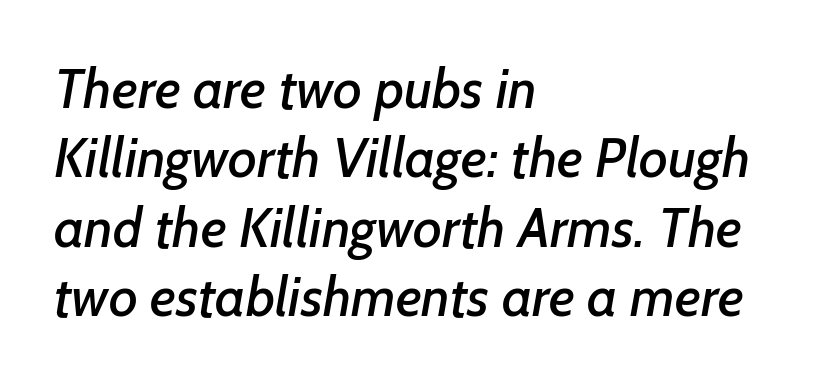
{"serif": "no", "width": "normal", "stroke_contrast": "low", "x_height": "medium", "monospaced": "no", "underline": "no", "align": "left", "line_spacing": "normal", "line_spacing_ratio": 1.26, "letter_spacing": "normal", "letter_spacing_em": 0.0, "glyph_px": 55}
